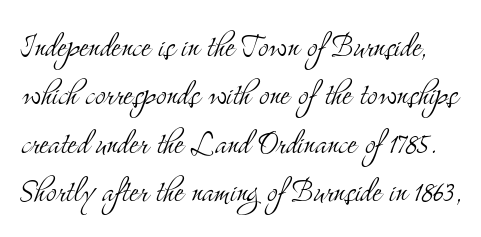
Q: Is the text bold? A: No.
Q: Is the text italic (slanted)? A: Yes.
Q: Is the typeface a serif or a sans-serif typeface? A: Serif.
Q: Is the text underlined? A: No.
Q: Is the spacing between letters normal or unusually wide? A: Normal.
Q: Width (condensed, normal, or wide)? A: Condensed.
Q: Stroke contrast? A: Medium.
Q: x-height? A: Small.
Q: Monospaced? A: No.
